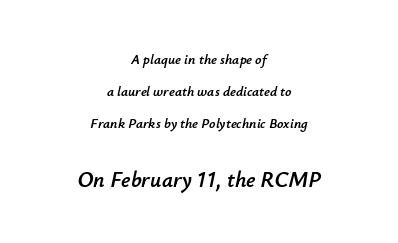
{"italic": "yes", "lean": "right", "slant_degrees": 12, "underline": "no", "align": "center", "line_spacing": "loose", "line_spacing_ratio": 2.29, "letter_spacing": "normal", "letter_spacing_em": 0.0, "larger_block": "second", "size_ratio": 1.57, "glyph_px": 22}
